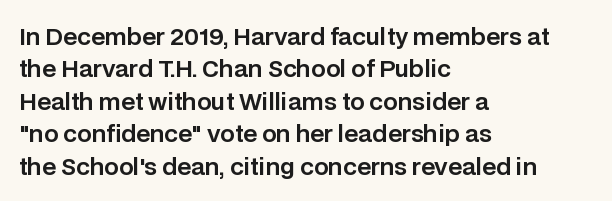
Rule under the text: the space is simply empty. Glyph-to-glyph distance matches everyday printed text. This block has exactly the height ordinary leading produces. Every character sits straight up, as roman type does. Teacher's note: observe the even left margin — that is flush-left alignment.
